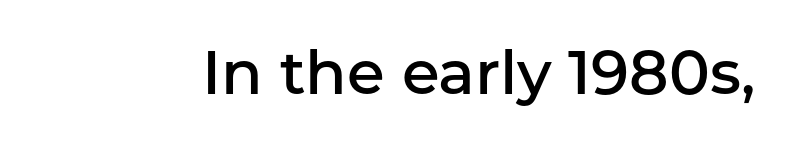
{"serif": "no", "italic": "no", "bold": "semi", "weight": "semibold", "width": "normal", "stroke_contrast": "low", "x_height": "medium", "monospaced": "no", "underline": "no", "letter_spacing": "normal", "letter_spacing_em": 0.0, "glyph_px": 61}
